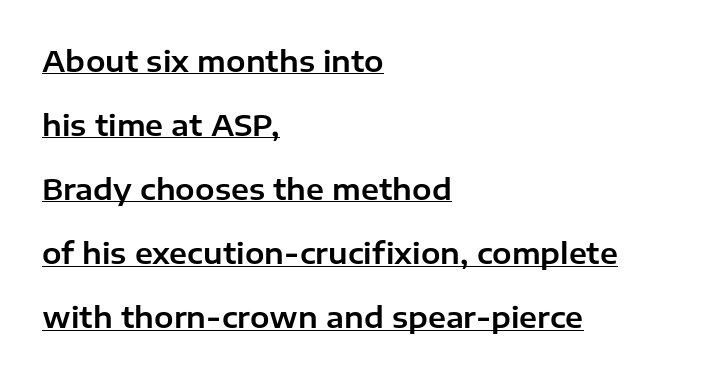
The image shows 29 px sans-serif type, upright; set left-aligned, loose line spacing (2.21x), normal letter spacing, underlined; low stroke contrast and a medium x-height.
